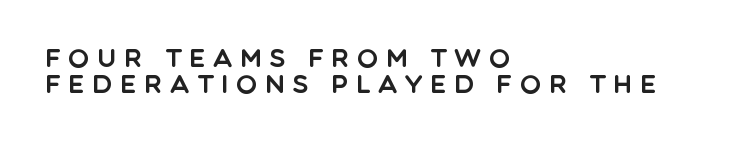
{"italic": "no", "underline": "no", "align": "left", "line_spacing": "tight", "line_spacing_ratio": 1.05, "letter_spacing": "wide", "letter_spacing_em": 0.31, "glyph_px": 25}
